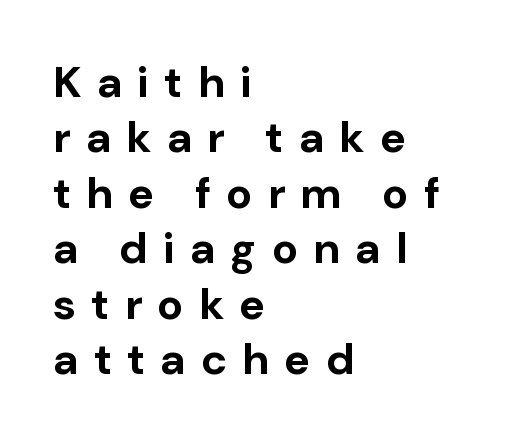
No italicization has been applied; the sample stays upright. These words are printed bold, with thick strokes throughout. Display-style spreading of the glyphs; the letterfit is very open. This sample is left-justified, so line endings fall wherever the words run out. Looks like regular typesetting: each glyph gets only the width it needs. Are there feet on the stems? There aren't — it's a sans.
